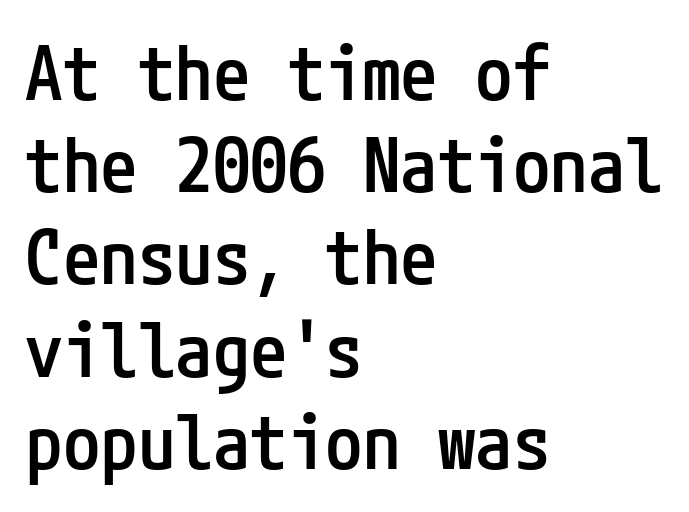
Q: Is the text bold? A: Semi-bold.
Q: Is the text italic (slanted)? A: No, it is upright.
Q: Is the typeface a serif or a sans-serif typeface? A: Sans-serif.
Q: Is the text underlined? A: No.
Q: How is the paragraph aligned? A: Left-aligned.
Q: Is the spacing between letters normal or unusually wide? A: Normal.
Q: Width (condensed, normal, or wide)? A: Condensed.
Q: Stroke contrast? A: Low.
Q: x-height? A: Medium.
